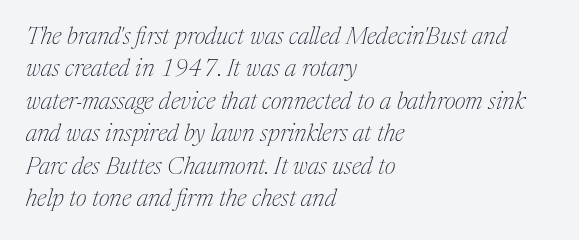
Q: Is the text bold? A: No.
Q: Is the text italic (slanted)? A: Yes, it leans right by about 17 degrees.
Q: Is the text underlined? A: No.
Q: How is the paragraph aligned? A: Left-aligned.
Q: Is the spacing between letters normal or unusually wide? A: Normal.
Q: Is the spacing between lines tight, normal or loose? A: Normal.
